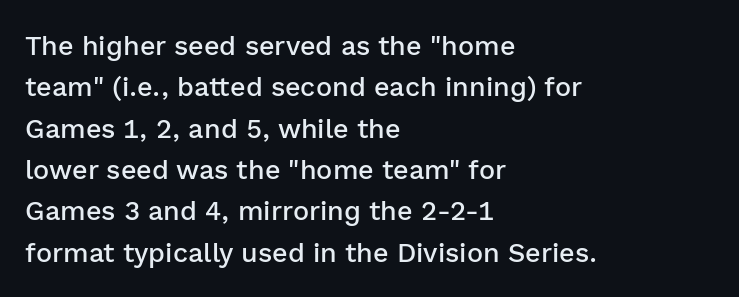
Q: Is the text bold? A: Semi-bold.
Q: Is the text italic (slanted)? A: No, it is upright.
Q: Is the text underlined? A: No.
Q: How is the paragraph aligned? A: Left-aligned.
Q: Is the spacing between letters normal or unusually wide? A: Normal.
Q: Is the spacing between lines tight, normal or loose? A: Normal.
